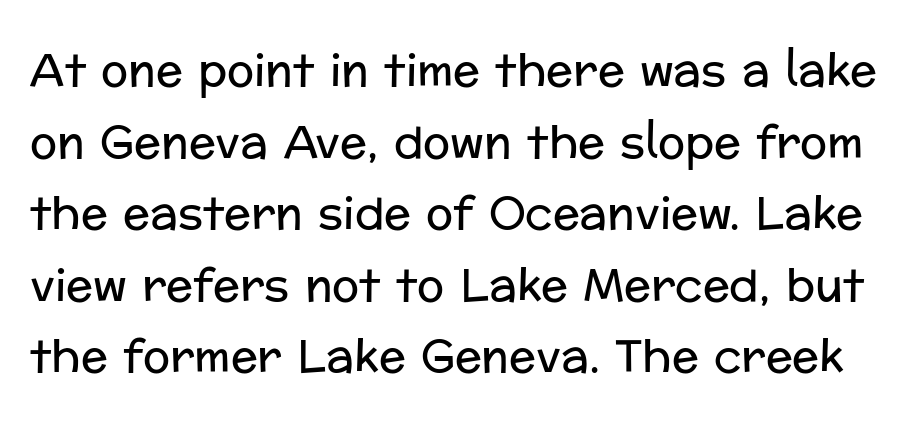
Q: Is the text bold? A: No.
Q: Is the text italic (slanted)? A: No, it is upright.
Q: Is the typeface a serif or a sans-serif typeface? A: Sans-serif.
Q: Is the text underlined? A: No.
Q: Is the spacing between letters normal or unusually wide? A: Normal.
Q: Is the spacing between lines tight, normal or loose? A: Normal.
Q: Width (condensed, normal, or wide)? A: Normal.
Q: Stroke contrast? A: Low.
Q: x-height? A: Medium.
Q: Monospaced? A: No.
